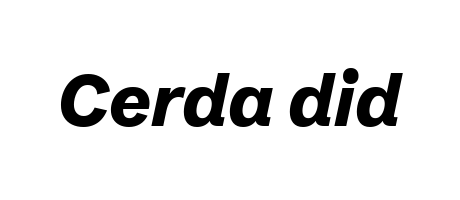
Q: Is the text bold? A: Yes.
Q: Is the text italic (slanted)? A: Yes, it leans right by about 12 degrees.
Q: Is the text underlined? A: No.
Q: Is the spacing between letters normal or unusually wide? A: Normal.
Q: Width (condensed, normal, or wide)? A: Normal.
Q: Stroke contrast? A: Low.
Q: x-height? A: Medium.
Q: Monospaced? A: No.
